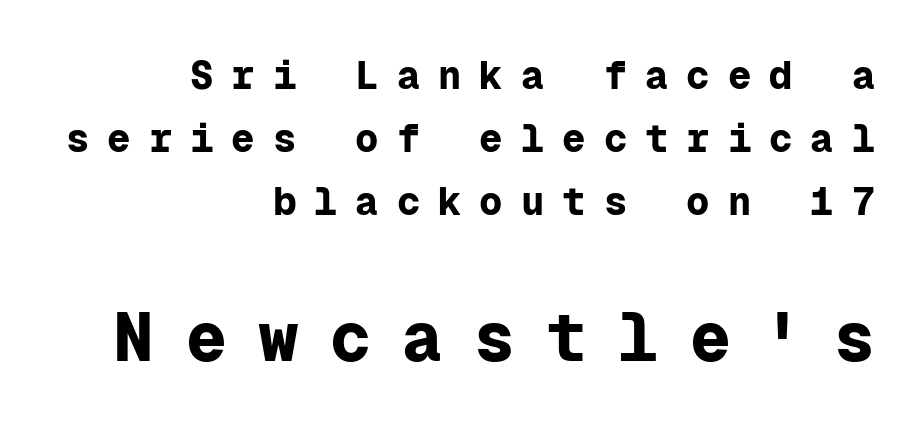
The typesetter chose a ragged-left arrangement here. Whoever set this chose a conventional vertical rhythm. Weight: bold. This sample uses expanded letter spacing, leaving extra air between glyphs.
